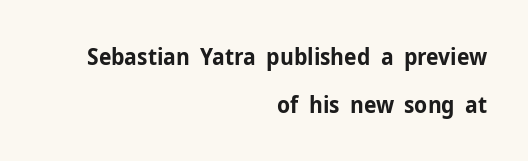
Q: Is the text bold? A: Yes.
Q: Is the text italic (slanted)? A: No, it is upright.
Q: Is the text underlined? A: No.
Q: How is the paragraph aligned? A: Right-aligned.
Q: Is the spacing between letters normal or unusually wide? A: Normal.
Q: Is the spacing between lines tight, normal or loose? A: Loose.
